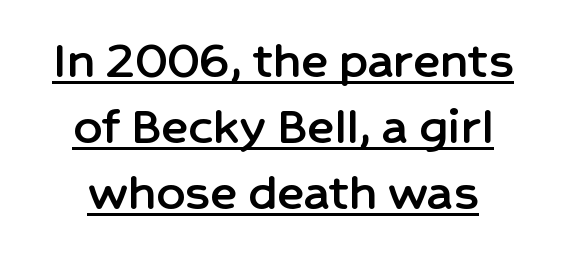
Like a heading marked for emphasis, these lines bear an underscore. Is there any slant? The stems are plumb. Nope, no serifs anywhere on these letters. Do the characters align in a grid? No, the font is proportional.
